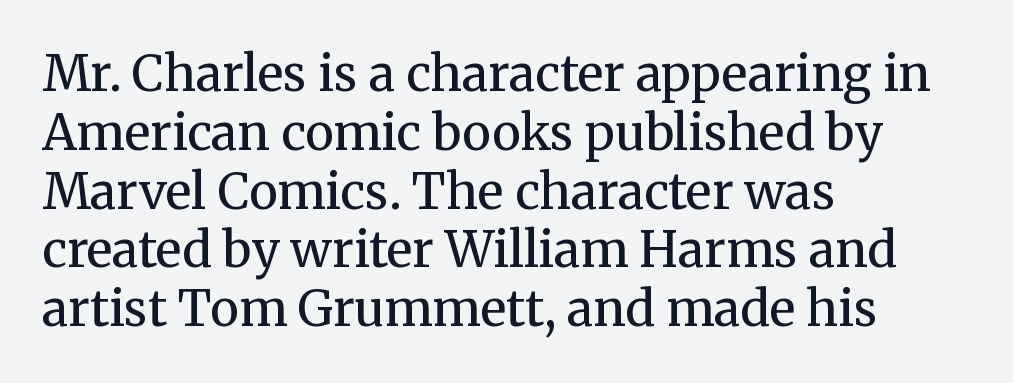
{"serif": "yes", "italic": "no", "bold": "no", "weight": "regular", "width": "normal", "stroke_contrast": "medium", "x_height": "medium", "monospaced": "no", "underline": "no", "align": "left", "line_spacing_ratio": 1.2, "letter_spacing": "normal", "letter_spacing_em": 0.0, "glyph_px": 49}
